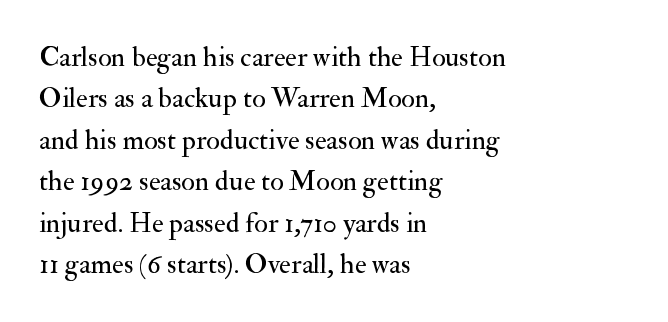
Q: Is the text bold? A: No.
Q: Is the text italic (slanted)? A: No, it is upright.
Q: Is the typeface a serif or a sans-serif typeface? A: Serif.
Q: Is the text underlined? A: No.
Q: How is the paragraph aligned? A: Left-aligned.
Q: Is the spacing between letters normal or unusually wide? A: Normal.
Q: Is the spacing between lines tight, normal or loose? A: Normal.
Q: Width (condensed, normal, or wide)? A: Normal.
Q: Stroke contrast? A: Medium.
Q: x-height? A: Small.
Q: Monospaced? A: No.
